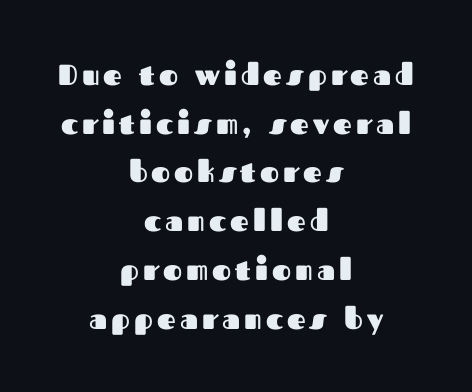
The image shows 29 px heavy sans-serif type, upright; set centered, normal line spacing (1.68x), not underlined; medium stroke contrast and a medium x-height.
